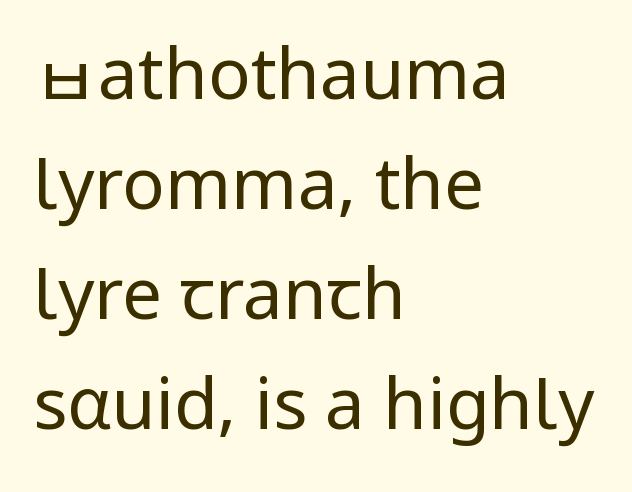
{"serif": "no", "italic": "no", "bold": "no", "weight": "regular", "width": "condensed", "stroke_contrast": "low", "x_height": "large", "monospaced": "no", "underline": "no", "align": "left", "line_spacing": "normal", "line_spacing_ratio": 1.55, "letter_spacing": "normal", "letter_spacing_em": 0.0, "glyph_px": 71}
